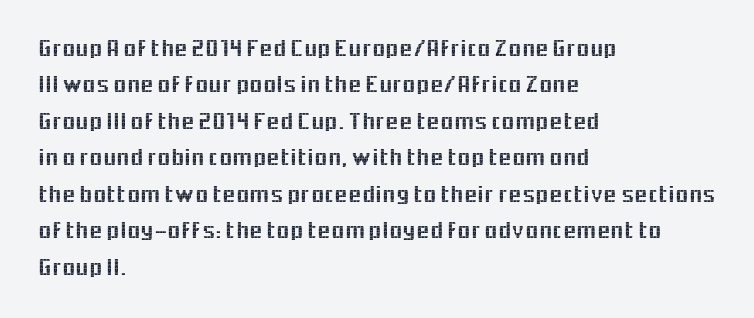
Q: Is the text italic (slanted)? A: No, it is upright.
Q: Is the text underlined? A: No.
Q: How is the paragraph aligned? A: Left-aligned.
Q: Is the spacing between letters normal or unusually wide? A: Normal.
Q: Is the spacing between lines tight, normal or loose? A: Normal.
